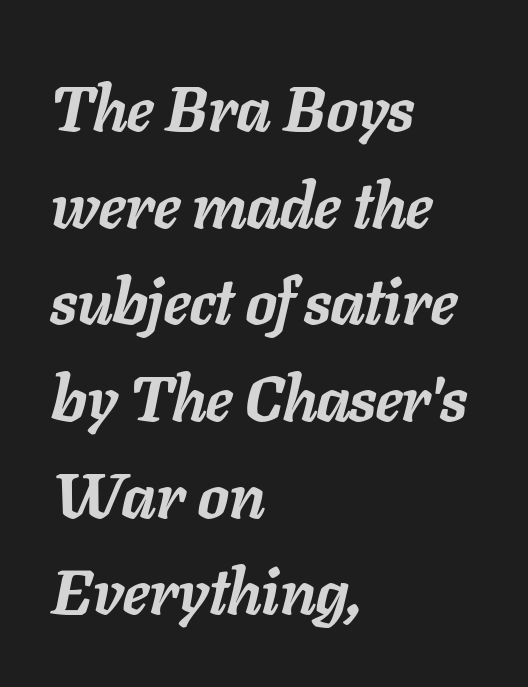
Q: Is the text bold? A: Yes.
Q: Is the text italic (slanted)? A: Yes, it leans right by about 11 degrees.
Q: Is the text underlined? A: No.
Q: How is the paragraph aligned? A: Left-aligned.
Q: Is the spacing between letters normal or unusually wide? A: Normal.
Q: Is the spacing between lines tight, normal or loose? A: Normal.
Q: Width (condensed, normal, or wide)? A: Normal.
Q: Stroke contrast? A: Low.
Q: x-height? A: Medium.
Q: Monospaced? A: No.
